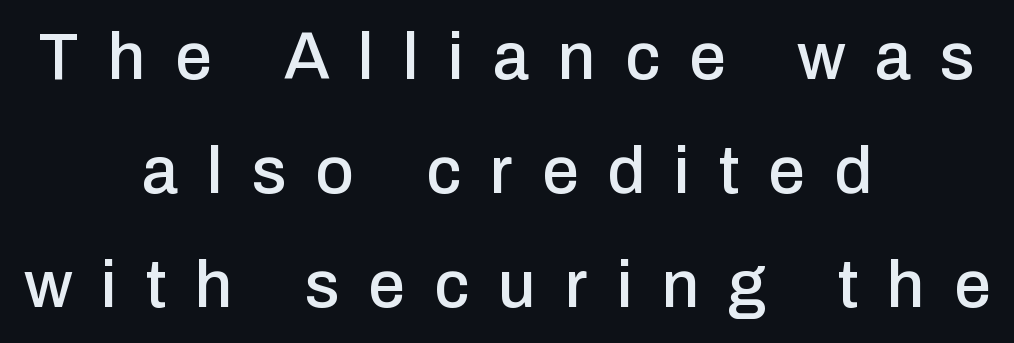
Unlike italic type, these characters show no tilt at all. The passage shown has open, widely tracked lettering throughout. Varying glyph widths throughout — classic text-font behaviour. The font family rendered here belongs to the sans-serif group. Caption: multi-line text, centered on the measure. The glyphs are unaccompanied by any horizontal stroke below them.
